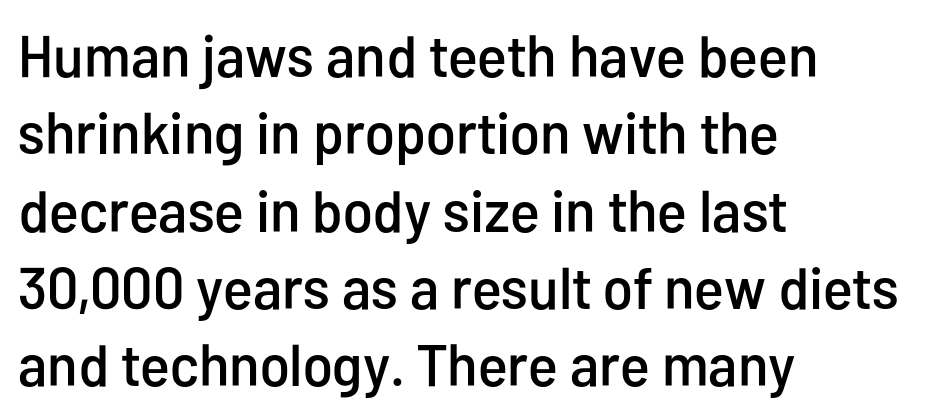
{"serif": "no", "italic": "no", "width": "condensed", "stroke_contrast": "low", "x_height": "medium", "monospaced": "no", "underline": "no", "align": "left", "line_spacing": "normal", "line_spacing_ratio": 1.31, "letter_spacing": "normal", "letter_spacing_em": 0.0, "glyph_px": 59}
